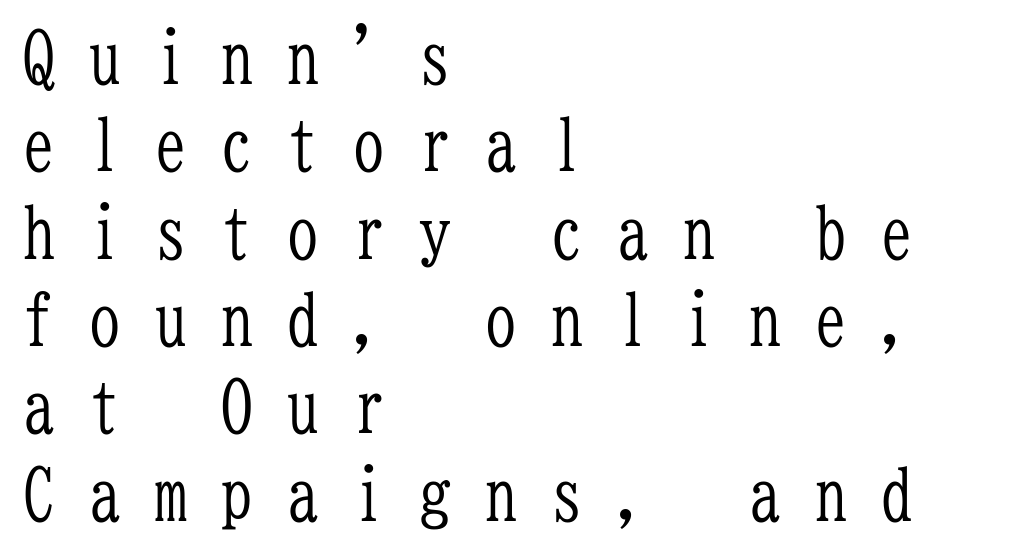
The image shows 71 px light, condensed serif type, upright, monospaced; set left-aligned, line spacing 1.23x, unusually wide letter spacing (+0.43 em), not underlined; low stroke contrast and a medium x-height.
